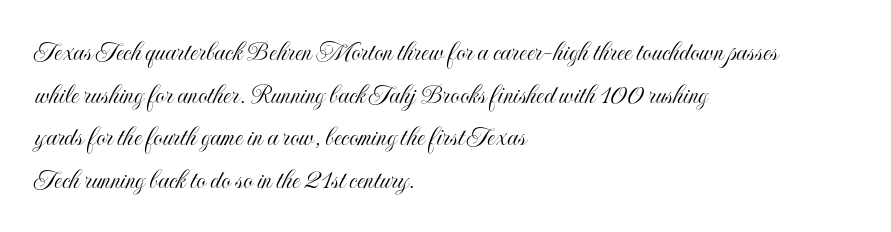
The image shows 29 px condensed type; set left-aligned, normal line spacing (1.47x), normal letter spacing, not underlined; a small x-height.
